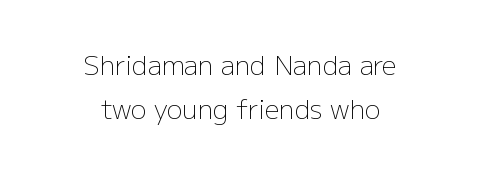
{"italic": "no", "bold": "no", "underline": "no", "align": "center", "line_spacing": "normal", "line_spacing_ratio": 1.68, "letter_spacing": "normal", "letter_spacing_em": 0.0, "glyph_px": 26}
